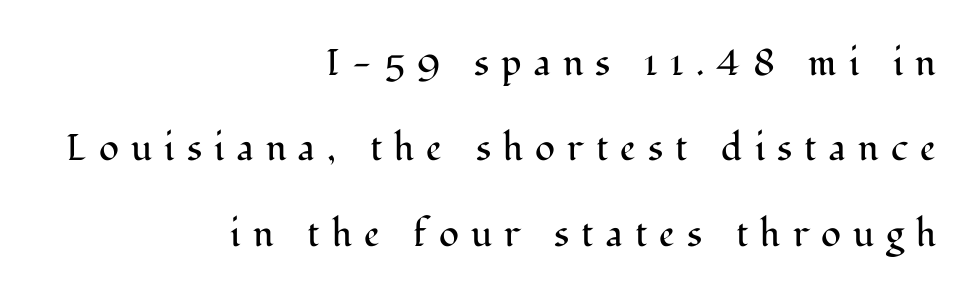
Note the varied advance widths — an 'i' is clearly narrower than an 'm'. Right-aligned paragraph, ragged on the left. It's the straight-up-and-down kind of type. The typesetting does not lean heavy: it is not bold. The font family rendered here belongs to the serif group. Whoever set this chose breathing room over compactness in the vertical rhythm.
